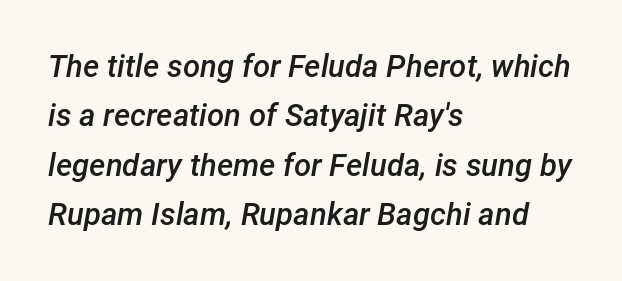
{"italic": "yes", "lean": "right", "slant_degrees": 12, "bold": "semi", "weight": "semibold", "width": "normal", "stroke_contrast": "low", "x_height": "medium", "monospaced": "no", "underline": "no", "align": "left", "line_spacing": "normal", "line_spacing_ratio": 1.59, "letter_spacing": "normal", "letter_spacing_em": 0.0, "glyph_px": 31}
